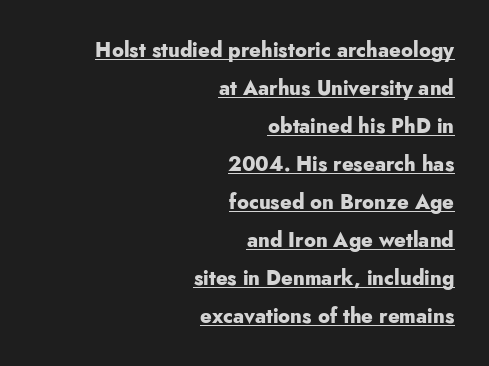
{"italic": "no", "bold": "yes", "underline": "yes", "align": "right", "line_spacing": "loose", "line_spacing_ratio": 1.9, "letter_spacing": "normal", "letter_spacing_em": 0.0, "glyph_px": 20}
